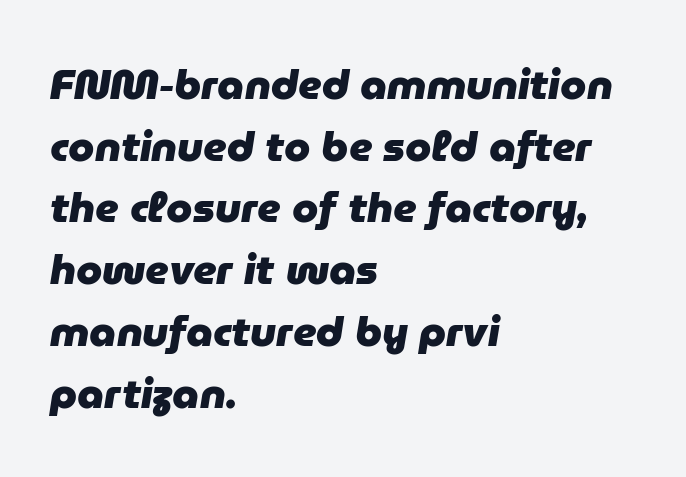
Q: Is the text bold? A: Yes.
Q: Is the text italic (slanted)? A: Yes, it leans right by about 9 degrees.
Q: Is the text underlined? A: No.
Q: How is the paragraph aligned? A: Left-aligned.
Q: Is the spacing between letters normal or unusually wide? A: Normal.
Q: Is the spacing between lines tight, normal or loose? A: Normal.
Q: Width (condensed, normal, or wide)? A: Normal.
Q: Stroke contrast? A: Low.
Q: x-height? A: Medium.
Q: Monospaced? A: No.
